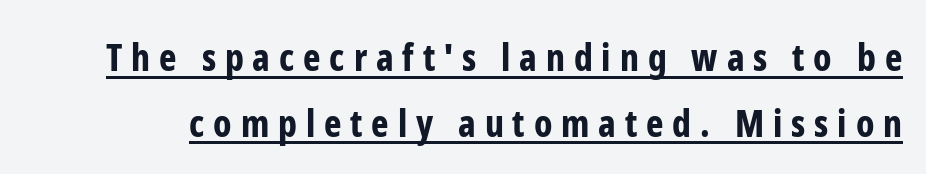
The words here are underlined. Letter spacing: wide. The passage shown is emphatically bold. This sample has the flowing, uneven cadence of proportional lettering. Vertical strokes here are truly vertical. Check where the strokes stop: nothing finishes them off — pure sans.
